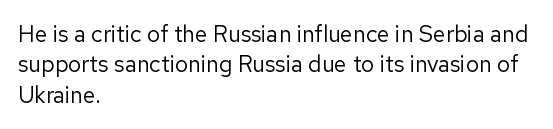
The image shows 23 px text type, upright; set left-aligned, normal line spacing (1.32x), normal letter spacing, not underlined.
